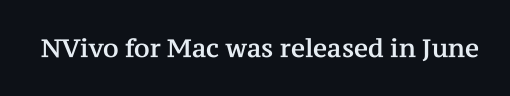
Q: Is the text italic (slanted)? A: No, it is upright.
Q: Is the text underlined? A: No.
Q: Is the spacing between letters normal or unusually wide? A: Normal.
